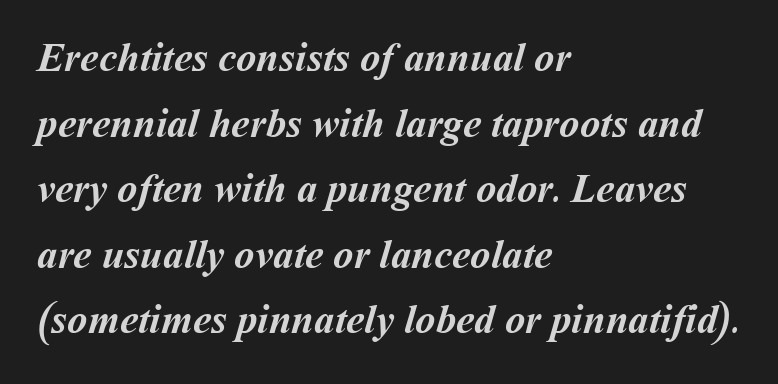
The image shows 41 px semibold type; set left-aligned, normal line spacing (1.6x), normal letter spacing, not underlined; medium stroke contrast and a medium x-height.
